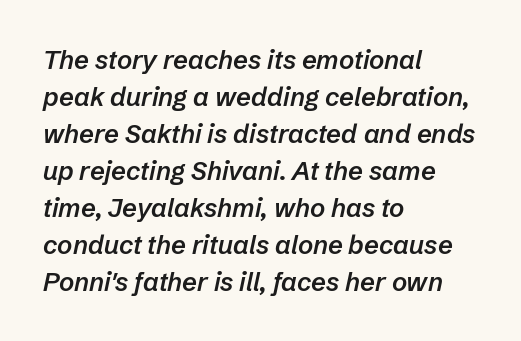
Q: Is the text bold? A: Semi-bold.
Q: Is the text italic (slanted)? A: Yes, it leans right by about 12 degrees.
Q: Is the text underlined? A: No.
Q: How is the paragraph aligned? A: Left-aligned.
Q: Is the spacing between letters normal or unusually wide? A: Normal.
Q: Is the spacing between lines tight, normal or loose? A: Normal.
